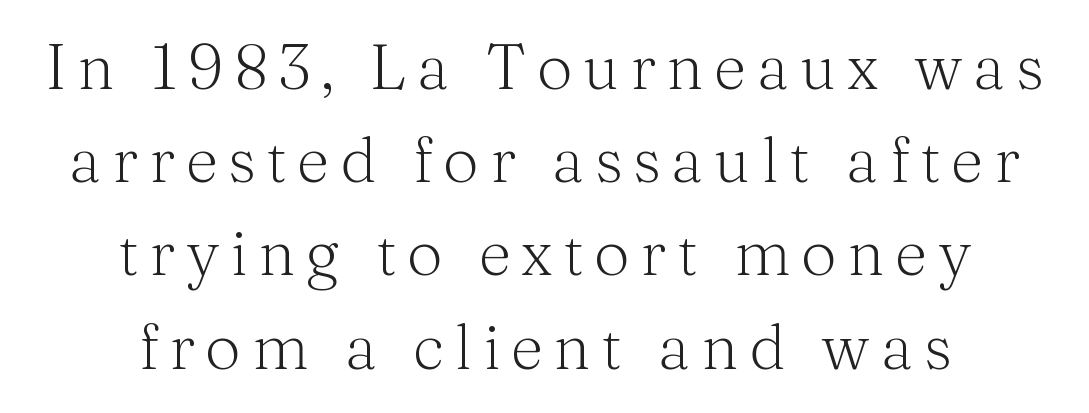
The image shows 63 px light serif type, upright; set centered, normal line spacing (1.48x), not underlined; medium stroke contrast and a medium x-height.
